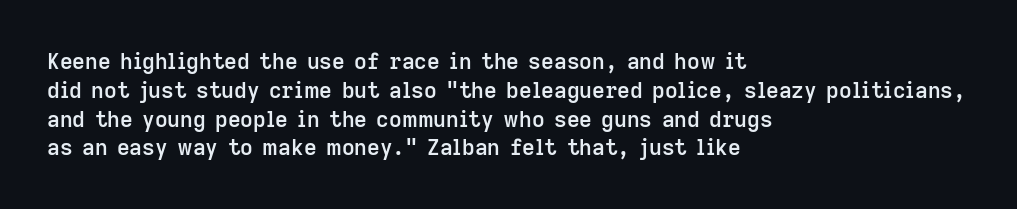
The image shows 22 px text type, upright; set left-aligned, normal line spacing (1.31x), normal letter spacing, not underlined.
